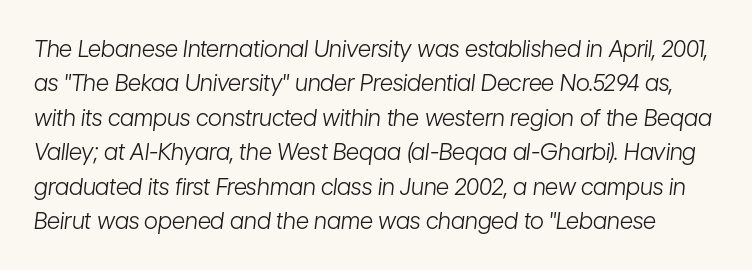
The image shows 23 px text type, italic (leaning right); set normal line spacing (1.5x), normal letter spacing, not underlined.
